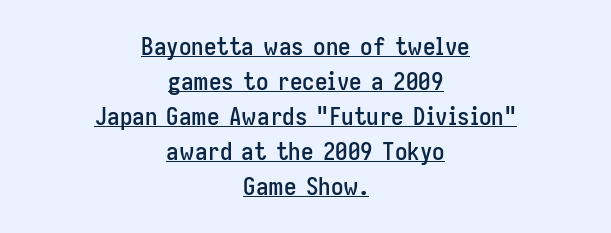
{"italic": "no", "underline": "yes", "align": "center", "line_spacing": "normal", "line_spacing_ratio": 1.4, "letter_spacing": "normal", "letter_spacing_em": 0.0, "glyph_px": 25}
